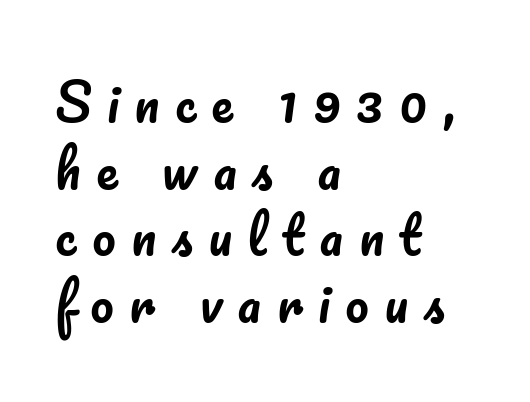
Q: Is the text italic (slanted)? A: Yes.
Q: Is the text underlined? A: No.
Q: How is the paragraph aligned? A: Left-aligned.
Q: Is the spacing between letters normal or unusually wide? A: Unusually wide.
Q: Is the spacing between lines tight, normal or loose? A: Normal.
Q: Width (condensed, normal, or wide)? A: Normal.
Q: Stroke contrast? A: Low.
Q: x-height? A: Small.
Q: Monospaced? A: No.
